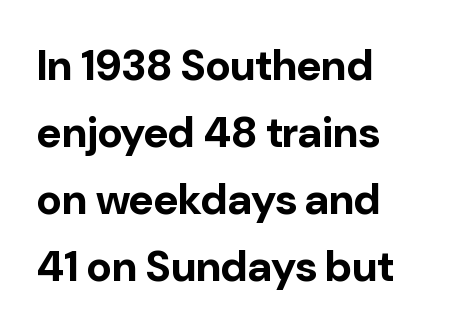
Q: Is the text bold? A: Yes.
Q: Is the text italic (slanted)? A: No, it is upright.
Q: Is the typeface a serif or a sans-serif typeface? A: Sans-serif.
Q: Is the text underlined? A: No.
Q: How is the paragraph aligned? A: Left-aligned.
Q: Is the spacing between letters normal or unusually wide? A: Normal.
Q: Is the spacing between lines tight, normal or loose? A: Normal.
Q: Width (condensed, normal, or wide)? A: Normal.
Q: Stroke contrast? A: Low.
Q: x-height? A: Medium.
Q: Monospaced? A: No.
